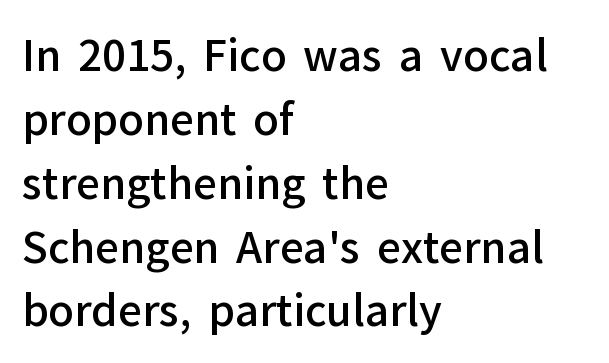
Q: Is the text bold? A: Semi-bold.
Q: Is the text italic (slanted)? A: No, it is upright.
Q: Is the typeface a serif or a sans-serif typeface? A: Sans-serif.
Q: Is the text underlined? A: No.
Q: How is the paragraph aligned? A: Left-aligned.
Q: Is the spacing between letters normal or unusually wide? A: Normal.
Q: Is the spacing between lines tight, normal or loose? A: Normal.
Q: Width (condensed, normal, or wide)? A: Normal.
Q: Stroke contrast? A: Low.
Q: x-height? A: Medium.
Q: Monospaced? A: No.
